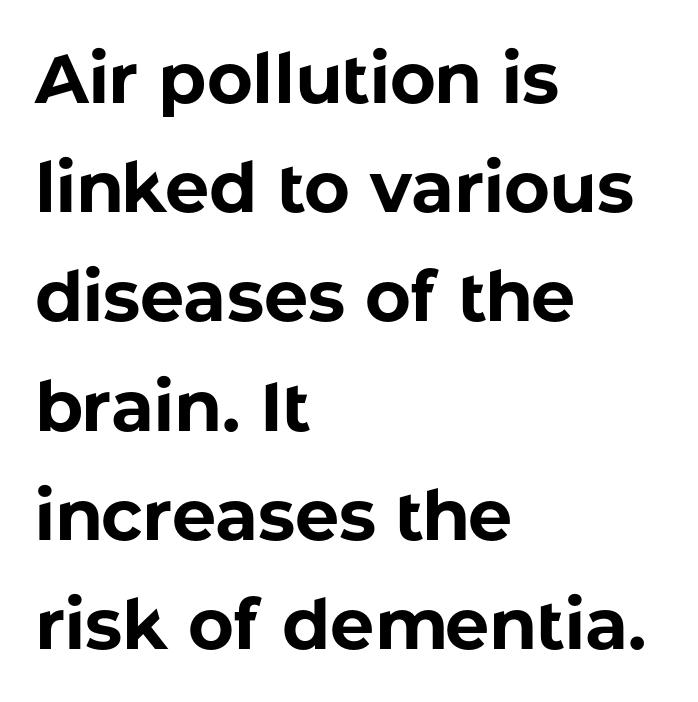
Each letter keeps its own natural width here, so spacing adapts to shape. Which margin do the lines hug? The left one — the right edge is uneven. Between one letter and the next there's only the usual sliver of space. Normally led — the rows are evenly, conventionally spaced. When letters stand straight like this, we call the style roman or upright. Nothing sits at the stroke ends, so this counts as sans-serif.
